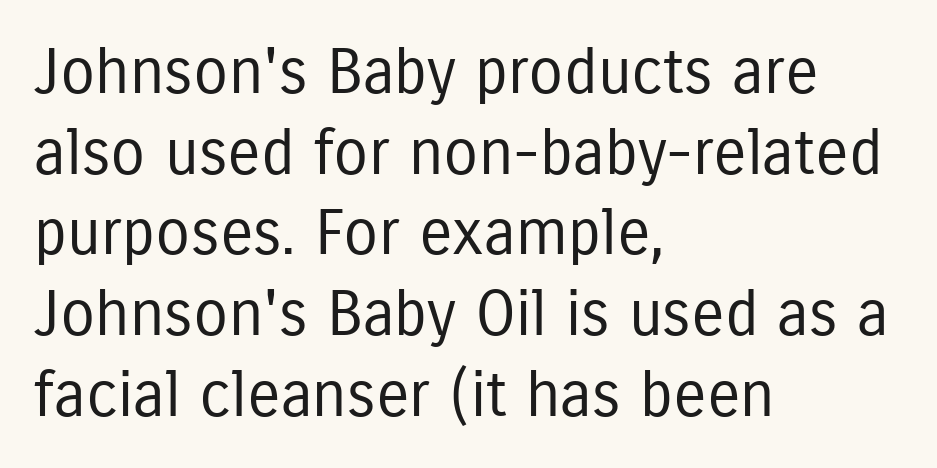
Ascenders rise straight up at ninety degrees. If you measured baseline to baseline, you'd find a middling distance. Decoration check: the copy has no underline. The face looks like a standard text weight, possibly lighter.
